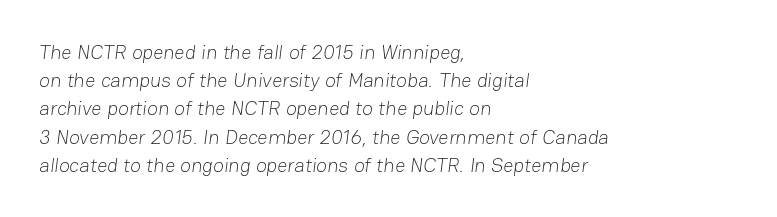
Q: Is the text bold? A: No.
Q: Is the text underlined? A: No.
Q: How is the paragraph aligned? A: Left-aligned.
Q: Is the spacing between letters normal or unusually wide? A: Normal.
Q: Is the spacing between lines tight, normal or loose? A: Normal.
